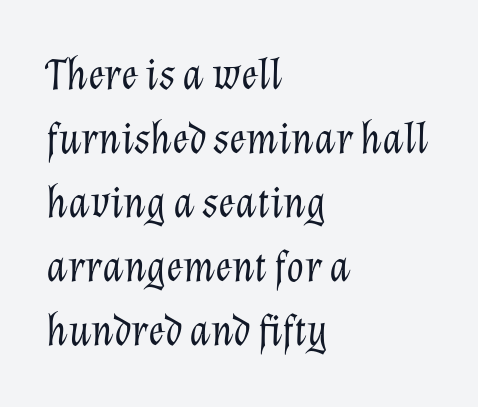
Is there much room between lines? A standard amount, neither cramped nor airy. Does extra space separate the letters? No, they use regular spacing. You can tell it's italic because the verticals aren't actually vertical. The paragraph shown leans on its left margin.
